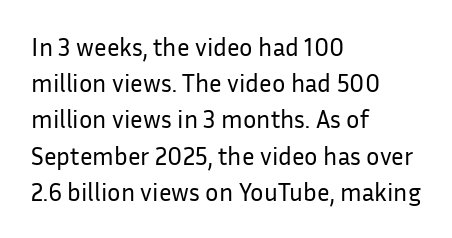
The image shows 25 px text type, upright; set left-aligned, normal line spacing (1.45x), normal letter spacing, not underlined.
